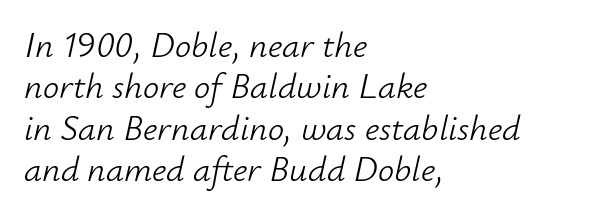
Spacing verdict: proportional, widths tailored to each character. Heaviness? Minimal to ordinary, like unemphasized prose. Which margin do the lines hug? The left one — the right edge is uneven. Nobody touched the tracking dial on this one.
